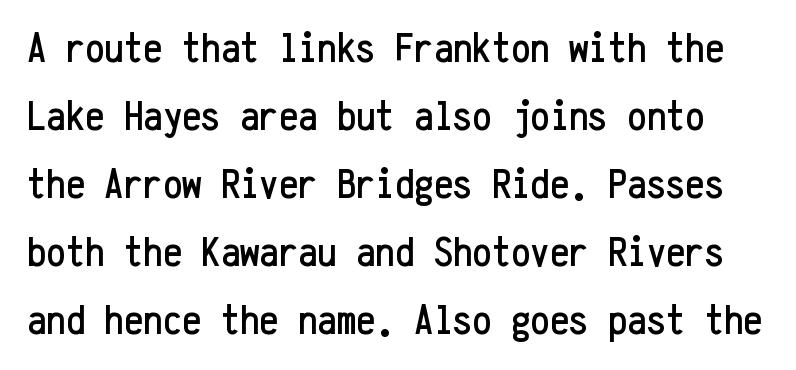
Q: Is the text italic (slanted)? A: No, it is upright.
Q: Is the typeface a serif or a sans-serif typeface? A: Sans-serif.
Q: Is the text underlined? A: No.
Q: Is the spacing between letters normal or unusually wide? A: Normal.
Q: Is the spacing between lines tight, normal or loose? A: Normal.
Q: Width (condensed, normal, or wide)? A: Condensed.
Q: Stroke contrast? A: Low.
Q: x-height? A: Medium.
Q: Monospaced? A: Yes.
